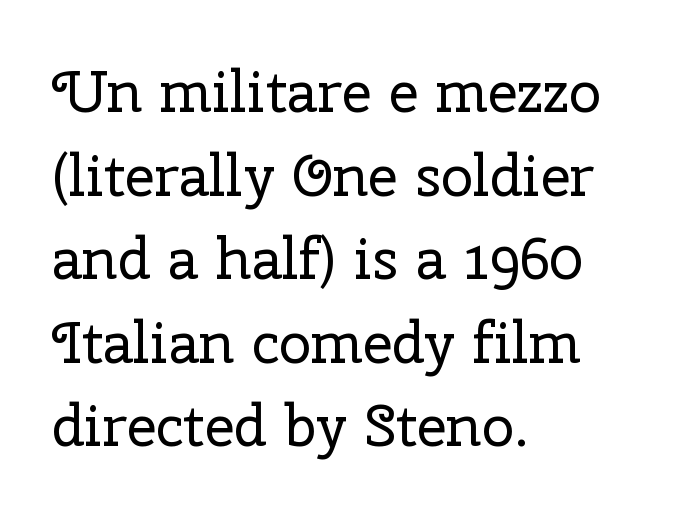
The image shows 58 px regular-weight serif type, upright; set left-aligned, normal line spacing (1.44x), normal letter spacing, not underlined; low stroke contrast and a medium x-height.
